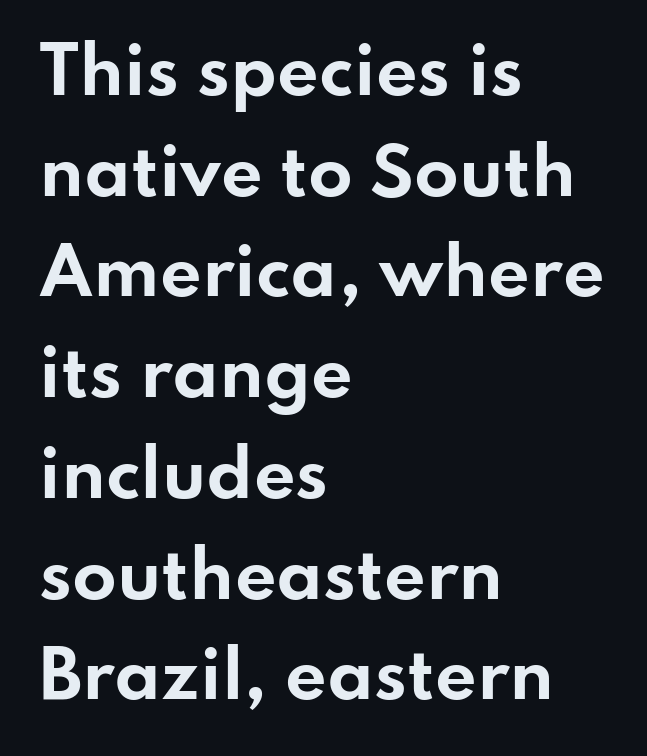
The image shows 65 px bold, wide sans-serif type, upright; set left-aligned, normal line spacing (1.55x), normal letter spacing, not underlined; low stroke contrast and a small x-height.
